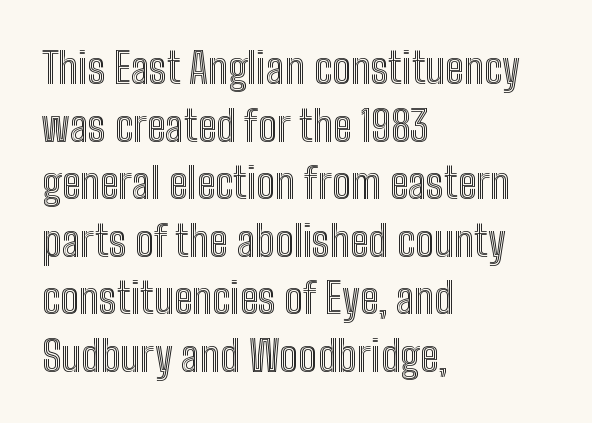
Q: Is the text italic (slanted)? A: No, it is upright.
Q: Is the text underlined? A: No.
Q: How is the paragraph aligned? A: Left-aligned.
Q: Is the spacing between letters normal or unusually wide? A: Normal.
Q: Is the spacing between lines tight, normal or loose? A: Normal.
Q: Width (condensed, normal, or wide)? A: Condensed.
Q: x-height? A: Medium.
Q: Monospaced? A: No.
